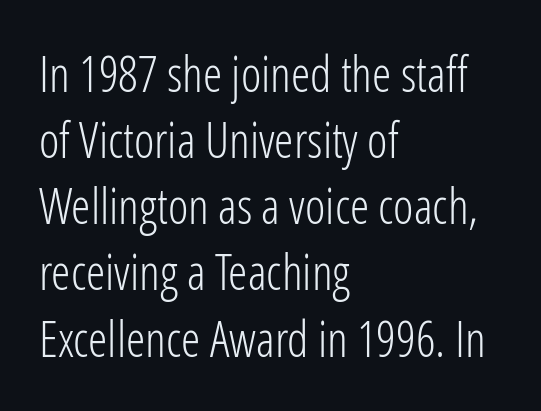
Q: Is the text bold? A: No.
Q: Is the text italic (slanted)? A: No, it is upright.
Q: Is the typeface a serif or a sans-serif typeface? A: Sans-serif.
Q: Is the text underlined? A: No.
Q: How is the paragraph aligned? A: Left-aligned.
Q: Is the spacing between letters normal or unusually wide? A: Normal.
Q: Is the spacing between lines tight, normal or loose? A: Normal.
Q: Width (condensed, normal, or wide)? A: Condensed.
Q: Stroke contrast? A: Low.
Q: x-height? A: Medium.
Q: Monospaced? A: No.
